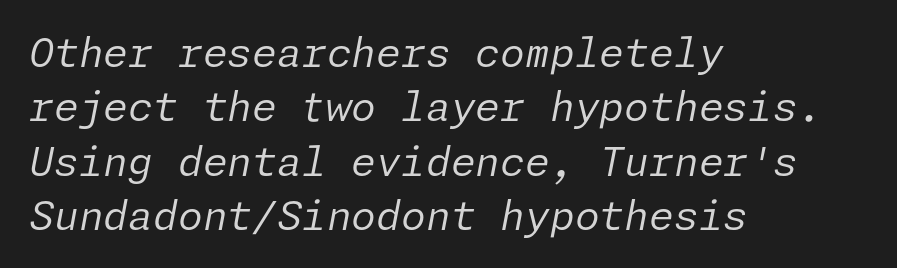
The image shows 40 px regular-weight type, italic (leaning right); set left-aligned, normal line spacing (1.36x), normal letter spacing, not underlined; low stroke contrast and a medium x-height.
